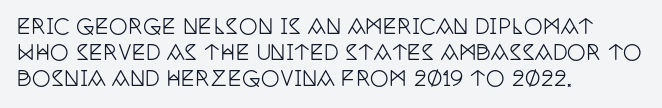
{"italic": "no", "underline": "no", "align": "left", "line_spacing_ratio": 1.23, "letter_spacing": "normal", "letter_spacing_em": 0.0, "glyph_px": 21}
